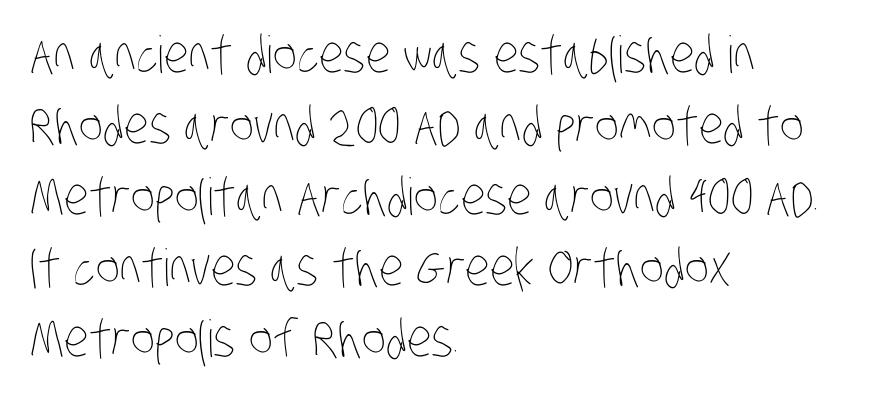
{"bold": "no", "weight": "thin", "width": "condensed", "stroke_contrast": "low", "x_height": "large", "monospaced": "no", "underline": "no", "align": "left", "line_spacing": "normal", "line_spacing_ratio": 1.39, "letter_spacing": "normal", "letter_spacing_em": 0.0, "glyph_px": 51}
